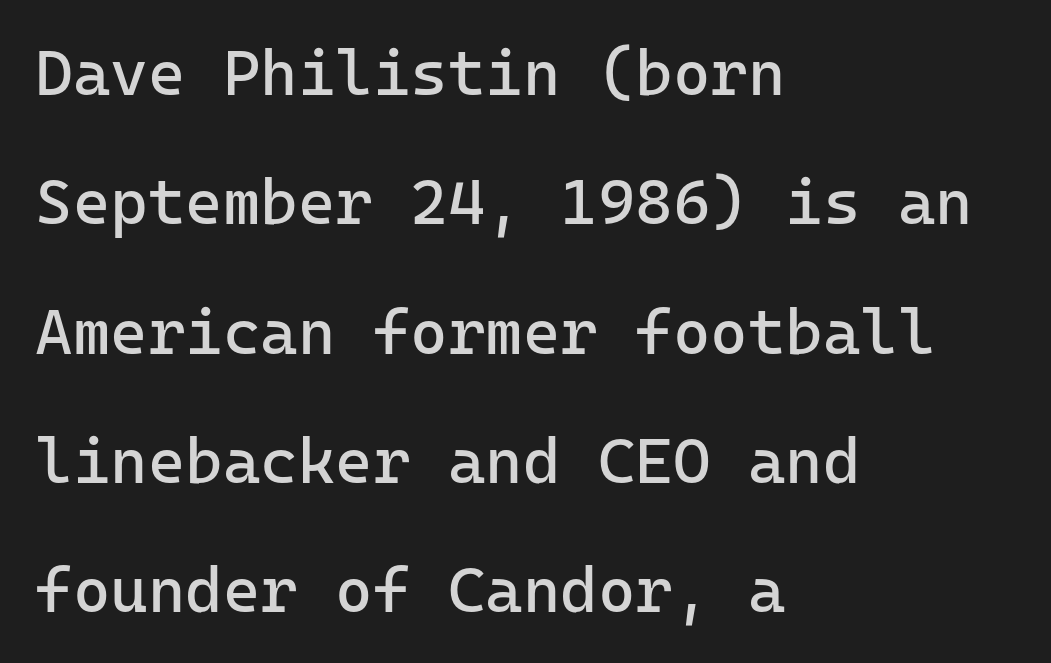
{"serif": "no", "italic": "no", "bold": "no", "weight": "regular", "width": "normal", "stroke_contrast": "low", "x_height": "medium", "underline": "no", "align": "left", "line_spacing": "loose", "line_spacing_ratio": 2.02, "letter_spacing": "normal", "letter_spacing_em": 0.0, "glyph_px": 64}
